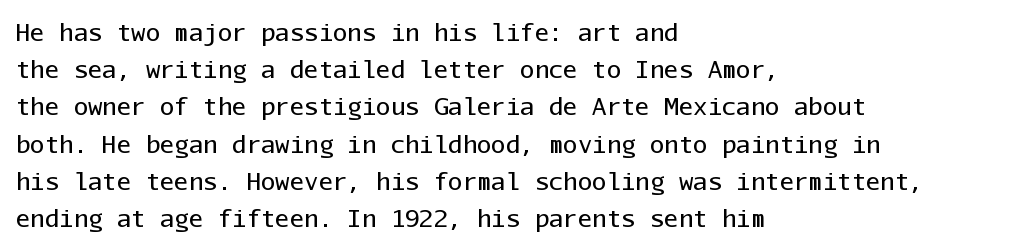
{"italic": "no", "bold": "no", "underline": "no", "align": "left", "line_spacing": "normal", "line_spacing_ratio": 1.55, "letter_spacing": "normal", "letter_spacing_em": 0.0, "glyph_px": 24}
